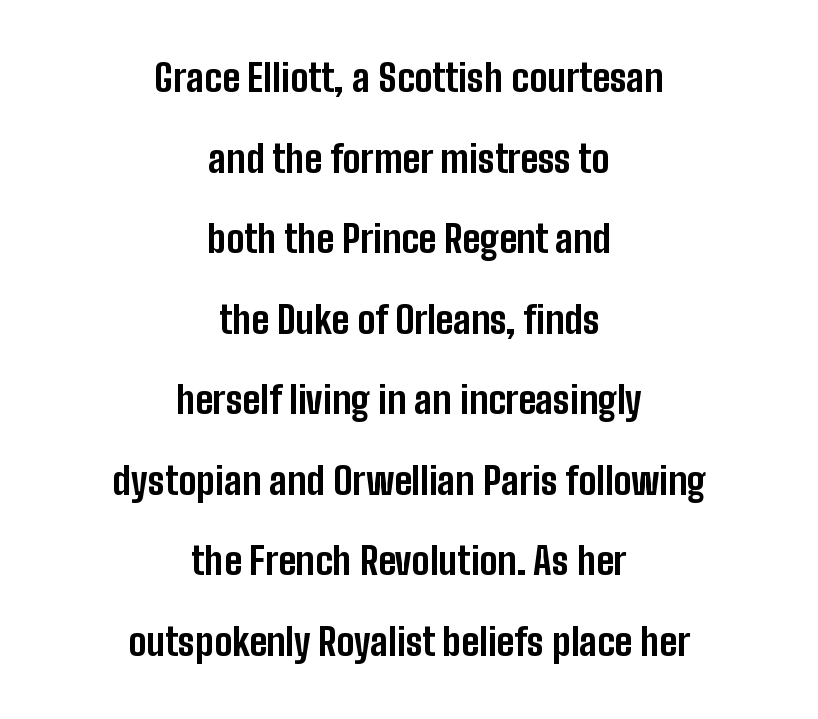
Q: Is the text bold? A: Yes.
Q: Is the text italic (slanted)? A: No, it is upright.
Q: Is the typeface a serif or a sans-serif typeface? A: Sans-serif.
Q: Is the text underlined? A: No.
Q: How is the paragraph aligned? A: Centered.
Q: Is the spacing between letters normal or unusually wide? A: Normal.
Q: Is the spacing between lines tight, normal or loose? A: Loose.
Q: Width (condensed, normal, or wide)? A: Condensed.
Q: Stroke contrast? A: Low.
Q: x-height? A: Medium.
Q: Monospaced? A: No.
